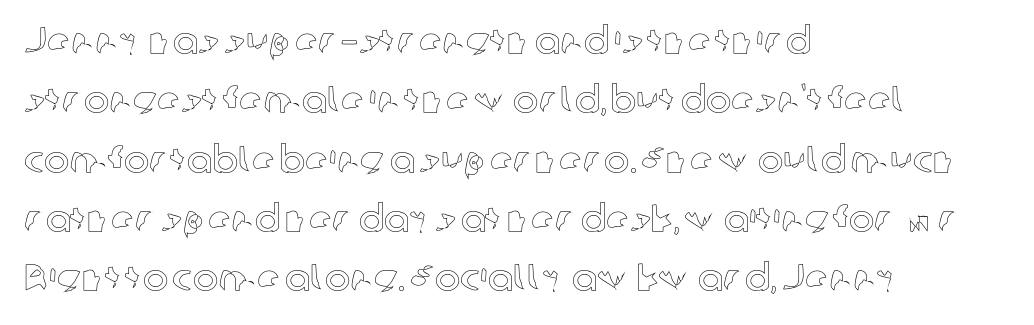
Descenders are the only things crossing below the line. The line texture is even and compact thanks to regular tracking. This is the regular roman posture of the typeface. The passage shown is typed in a proportional face where columns would drift. Successive baselines arrive at the customary interval. This rendering uses left alignment, leaving the right contour irregular.
